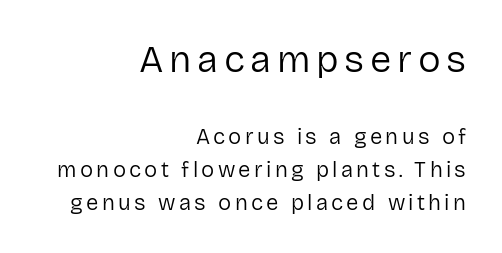
{"serif": "no", "italic": "no", "bold": "no", "weight": "regular", "width": "normal", "stroke_contrast": "low", "x_height": "medium", "monospaced": "no", "underline": "no", "align": "right", "line_spacing": "normal", "line_spacing_ratio": 1.5, "larger_block": "first", "size_ratio": 1.73, "glyph_px": 38}
